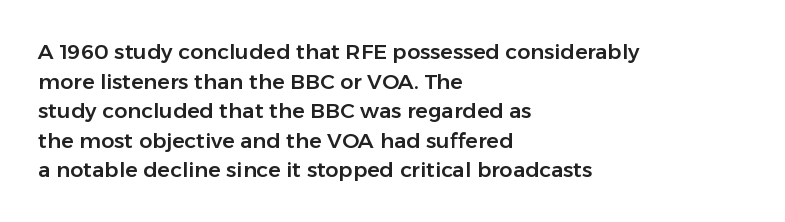
{"italic": "no", "underline": "no", "align": "left", "line_spacing": "normal", "line_spacing_ratio": 1.41, "letter_spacing": "normal", "letter_spacing_em": 0.0, "glyph_px": 21}
